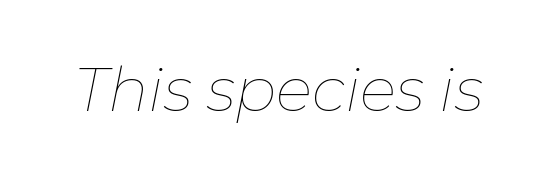
You could not count columns in this text — the font is proportionally spaced. The tracking reads as untouched default to a designer's eye. Honestly, there is no underline to notice here at all. A quiet, ordinary-to-light weight characterises the typeface. You can tell it's italic because the verticals aren't actually vertical.
